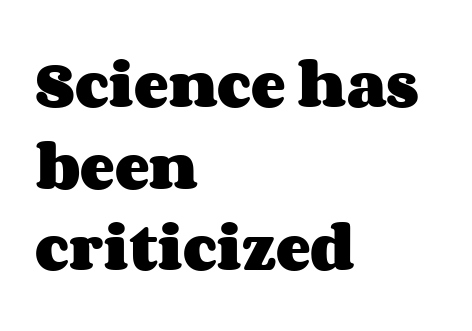
{"italic": "no", "bold": "yes", "weight": "heavy", "width": "wide", "stroke_contrast": "medium", "x_height": "large", "monospaced": "no", "underline": "no", "align": "left", "line_spacing": "normal", "line_spacing_ratio": 1.57, "letter_spacing": "normal", "letter_spacing_em": 0.0, "glyph_px": 52}
